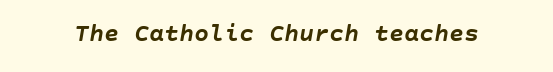
Emphasis by weight is at full strength: bold. Observe the lean: these are italic letterforms. Underlining? Definitely not there. Observe the ordinary spacing: letters are neighbours, not strangers.
